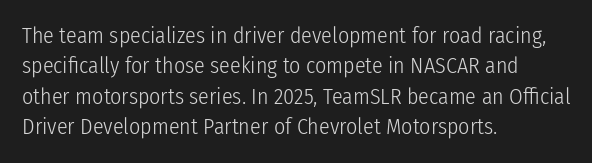
A quiet, ordinary-to-light weight characterises the typeface. The text block is weighted toward the left margin, trailing off unevenly rightward. This rendering leaves character spacing at its baseline value. Characters remain perfectly vertical along every line. The strip under each line holds only bare page.
